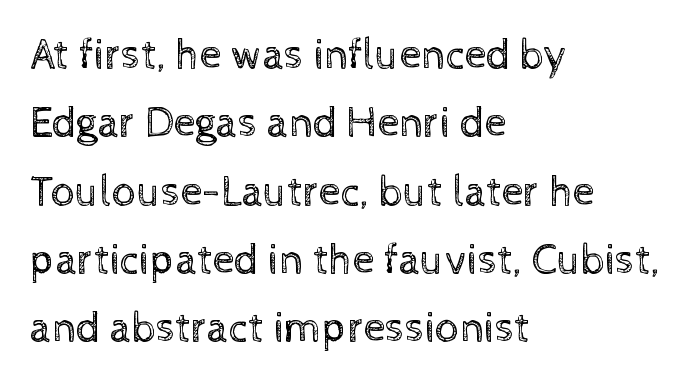
The image shows 43 px regular-weight type, upright; set left-aligned, normal line spacing (1.59x), normal letter spacing, not underlined; a medium x-height.
